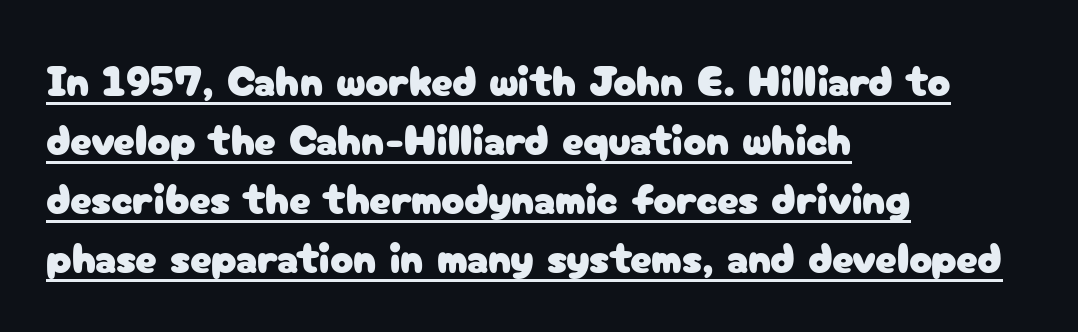
Q: Is the text italic (slanted)? A: No, it is upright.
Q: Is the typeface a serif or a sans-serif typeface? A: Sans-serif.
Q: Is the text underlined? A: Yes.
Q: How is the paragraph aligned? A: Left-aligned.
Q: Is the spacing between letters normal or unusually wide? A: Normal.
Q: Is the spacing between lines tight, normal or loose? A: Normal.
Q: Width (condensed, normal, or wide)? A: Normal.
Q: Stroke contrast? A: Low.
Q: x-height? A: Medium.
Q: Monospaced? A: No.
